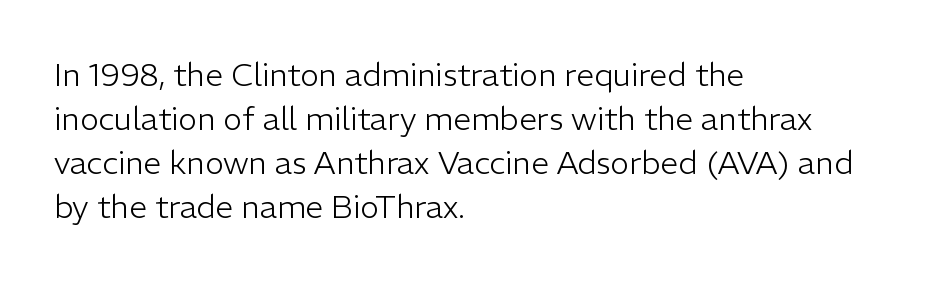
{"serif": "no", "italic": "no", "bold": "no", "weight": "light", "width": "normal", "stroke_contrast": "low", "x_height": "medium", "monospaced": "no", "underline": "no", "align": "left", "line_spacing": "normal", "line_spacing_ratio": 1.37, "letter_spacing": "normal", "letter_spacing_em": 0.0, "glyph_px": 32}
